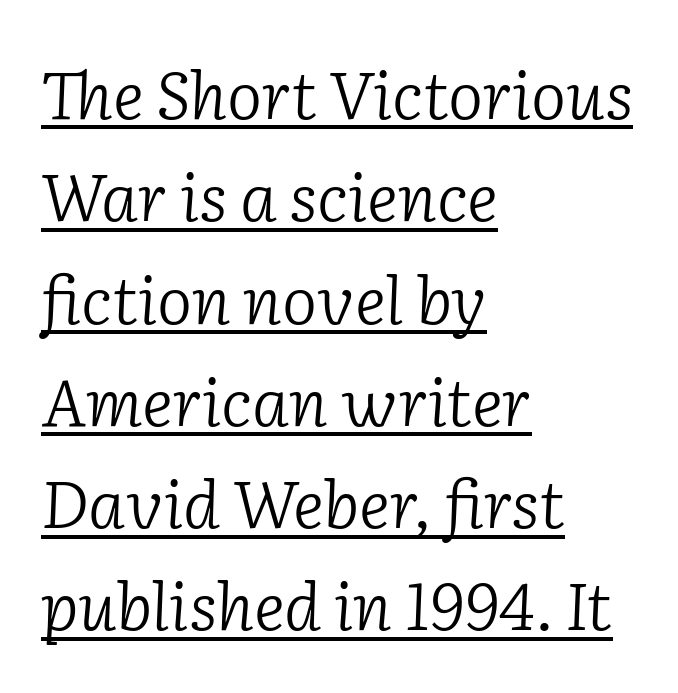
The image shows 66 px light serif type, italic (leaning right); set left-aligned, normal line spacing (1.55x), normal letter spacing, underlined; low stroke contrast and a medium x-height.
